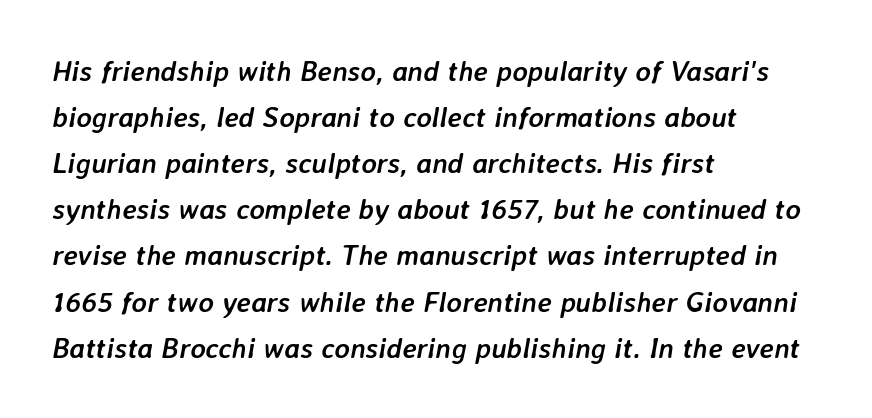
The rows are spaced the way most documents space them. The letters advance in unequal steps, a hallmark of proportional type. The foot of each line stays bare and open. Set as a true bold cut, around the 700 mark.
